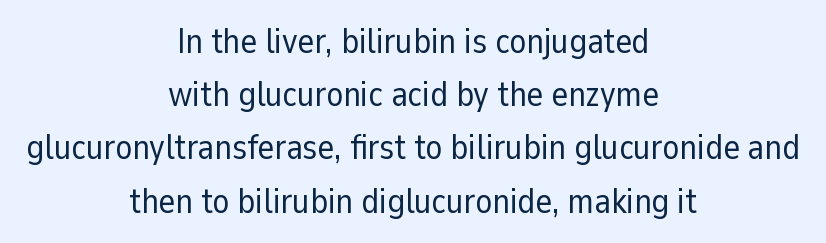
{"serif": "no", "italic": "no", "bold": "no", "weight": "regular", "width": "normal", "stroke_contrast": "low", "x_height": "medium", "monospaced": "no", "underline": "no", "align": "center", "line_spacing": "normal", "line_spacing_ratio": 1.52, "letter_spacing": "normal", "letter_spacing_em": 0.0, "glyph_px": 35}
